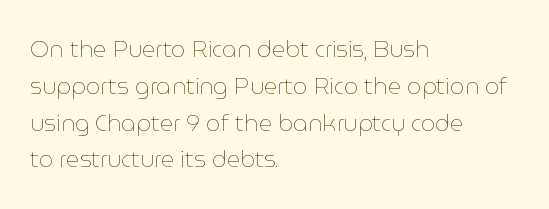
{"italic": "no", "bold": "no", "underline": "no", "align": "left", "line_spacing": "normal", "line_spacing_ratio": 1.6, "letter_spacing": "normal", "letter_spacing_em": 0.0, "glyph_px": 23}
